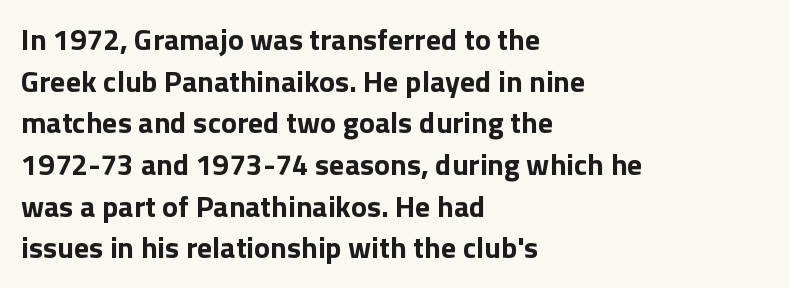
{"serif": "no", "italic": "no", "bold": "yes", "weight": "bold", "width": "normal", "stroke_contrast": "low", "x_height": "medium", "monospaced": "no", "underline": "no", "align": "left", "line_spacing": "normal", "line_spacing_ratio": 1.39, "letter_spacing": "normal", "letter_spacing_em": 0.0, "glyph_px": 30}
